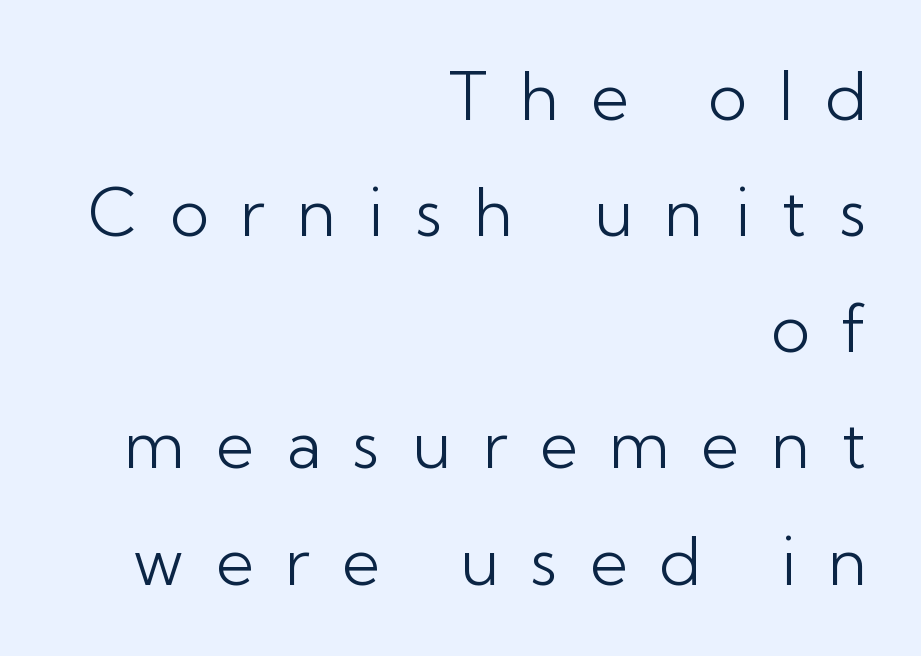
The image shows 66 px light sans-serif type, upright; set right-aligned, line spacing 1.76x, unusually wide letter spacing (+0.48 em), not underlined; low stroke contrast and a medium x-height.
